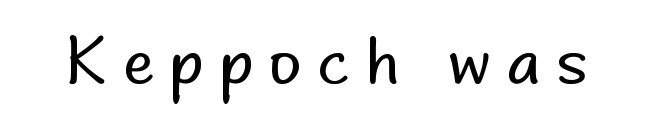
Stroke thickness stays within the range of a standard reading face or lighter. Loose tracking; the words dissolve into strings of separated letters. Rule under the text: the space is simply empty. Rendered with straight, roman letterforms. This sample has the flowing, uneven cadence of proportional lettering.
